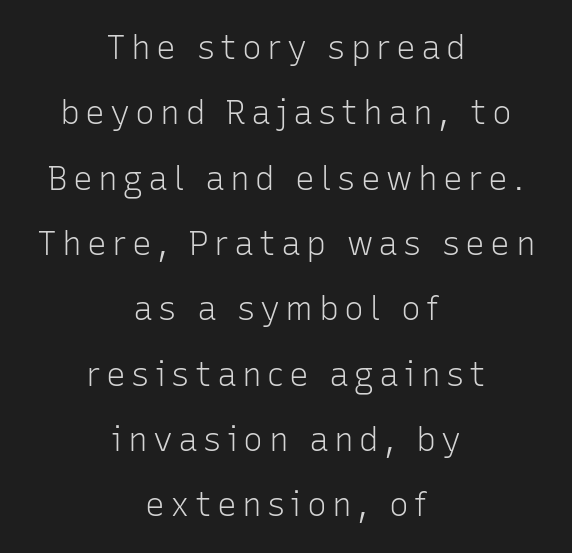
The image shows 33 px light sans-serif type, upright; set centered, loose line spacing (1.98x), not underlined; low stroke contrast and a medium x-height.
